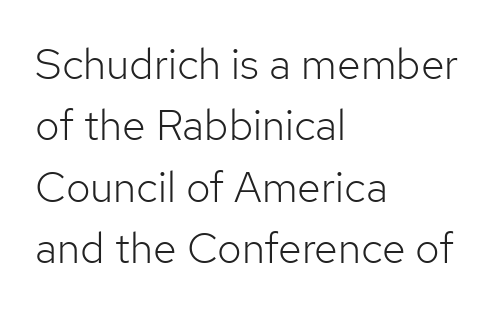
Q: Is the text bold? A: No.
Q: Is the text italic (slanted)? A: No, it is upright.
Q: Is the typeface a serif or a sans-serif typeface? A: Sans-serif.
Q: Is the text underlined? A: No.
Q: How is the paragraph aligned? A: Left-aligned.
Q: Is the spacing between letters normal or unusually wide? A: Normal.
Q: Is the spacing between lines tight, normal or loose? A: Normal.
Q: Width (condensed, normal, or wide)? A: Normal.
Q: Stroke contrast? A: Low.
Q: x-height? A: Medium.
Q: Monospaced? A: No.
